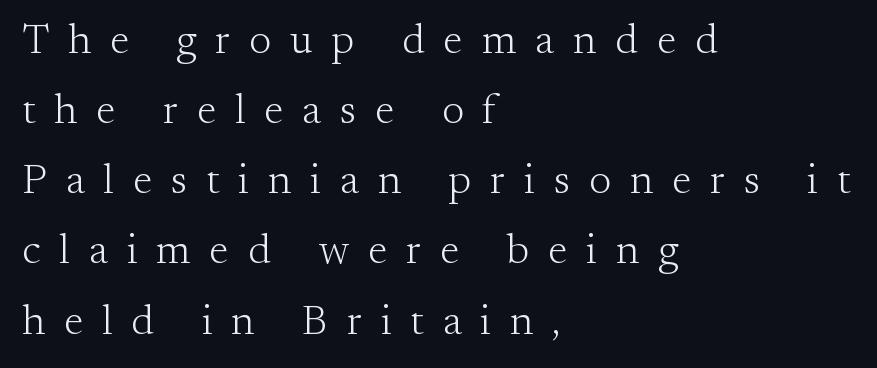
Summary of vertical rhythm: regular, with standard interline spacing. Note: serifs present on the glyphs. The passage shown is not underscored anywhere. Do the characters align in a grid? No, the font is proportional. Does the lettering tilt? It doesn't — this is upright.
